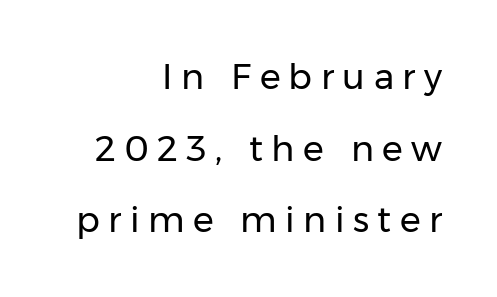
Alignment: flush right. This block would shrink considerably if given ordinary leading; it's expanded now. The specimen omits any rule beneath the text block's lines. Bold? No — there's no thickening of the strokes.
